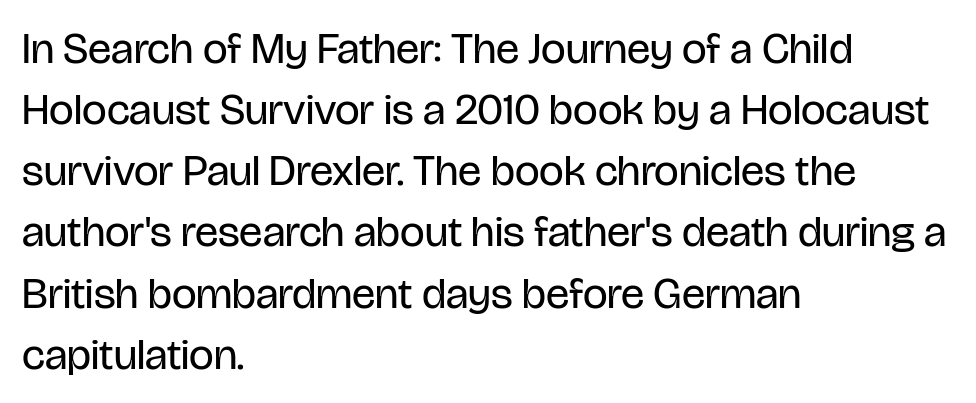
Students, observe: this is what conventionally led text looks like. Caption: multi-line text, flush left, ragged right. The rendering uses natural spacing where letterforms have individual widths. These lines keep a tight, regular rhythm from letter to letter.
